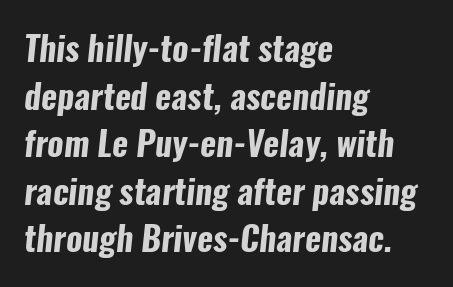
Q: Is the text bold? A: Yes.
Q: Is the typeface a serif or a sans-serif typeface? A: Sans-serif.
Q: Is the text underlined? A: No.
Q: How is the paragraph aligned? A: Left-aligned.
Q: Is the spacing between letters normal or unusually wide? A: Normal.
Q: Is the spacing between lines tight, normal or loose? A: Normal.
Q: Width (condensed, normal, or wide)? A: Condensed.
Q: Stroke contrast? A: Low.
Q: x-height? A: Medium.
Q: Monospaced? A: No.
